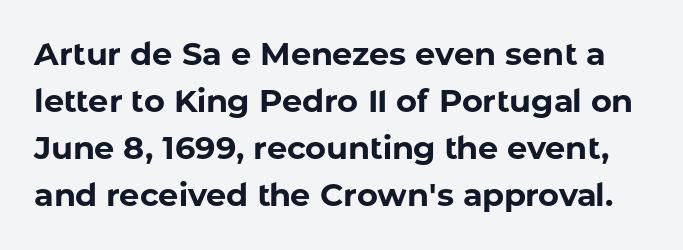
Q: Is the text bold? A: Yes.
Q: Is the text italic (slanted)? A: No, it is upright.
Q: Is the typeface a serif or a sans-serif typeface? A: Sans-serif.
Q: Is the text underlined? A: No.
Q: Is the spacing between letters normal or unusually wide? A: Normal.
Q: Is the spacing between lines tight, normal or loose? A: Normal.
Q: Width (condensed, normal, or wide)? A: Normal.
Q: Stroke contrast? A: Low.
Q: x-height? A: Medium.
Q: Monospaced? A: No.
